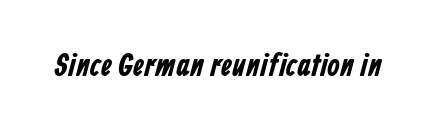
{"serif": "no", "width": "condensed", "stroke_contrast": "low", "x_height": "medium", "monospaced": "no", "underline": "no", "letter_spacing": "normal", "letter_spacing_em": 0.0, "glyph_px": 32}
